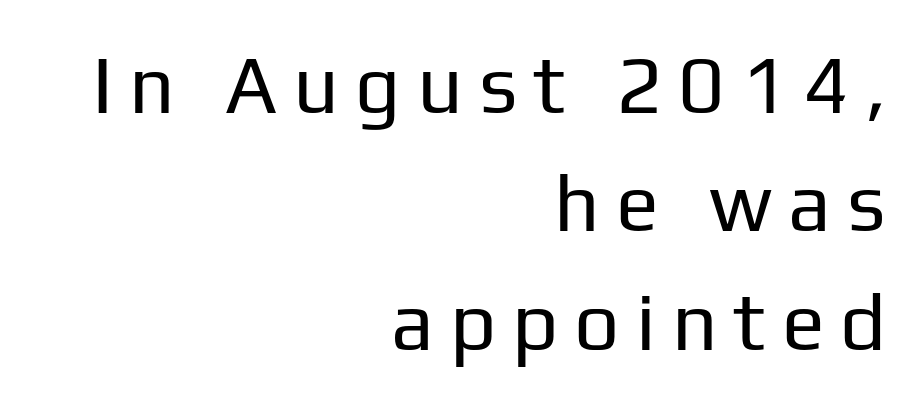
{"serif": "no", "italic": "no", "bold": "no", "weight": "regular", "width": "normal", "stroke_contrast": "low", "x_height": "medium", "monospaced": "no", "underline": "no", "align": "right", "line_spacing": "normal", "line_spacing_ratio": 1.48, "letter_spacing": "wide", "letter_spacing_em": 0.2, "glyph_px": 80}
